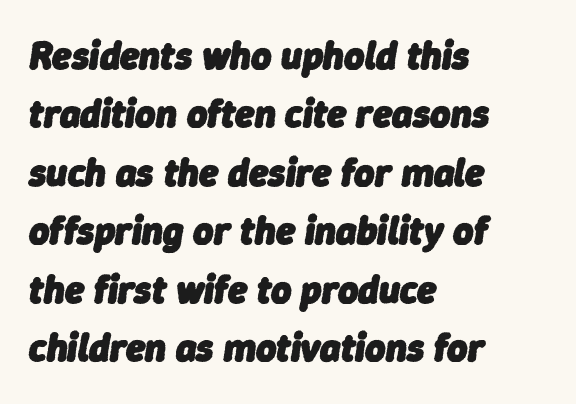
Q: Is the text bold? A: Yes.
Q: Is the text italic (slanted)? A: Yes, it leans right by about 9 degrees.
Q: Is the text underlined? A: No.
Q: How is the paragraph aligned? A: Left-aligned.
Q: Is the spacing between letters normal or unusually wide? A: Normal.
Q: Is the spacing between lines tight, normal or loose? A: Normal.
Q: Width (condensed, normal, or wide)? A: Normal.
Q: Stroke contrast? A: Low.
Q: x-height? A: Medium.
Q: Monospaced? A: No.
